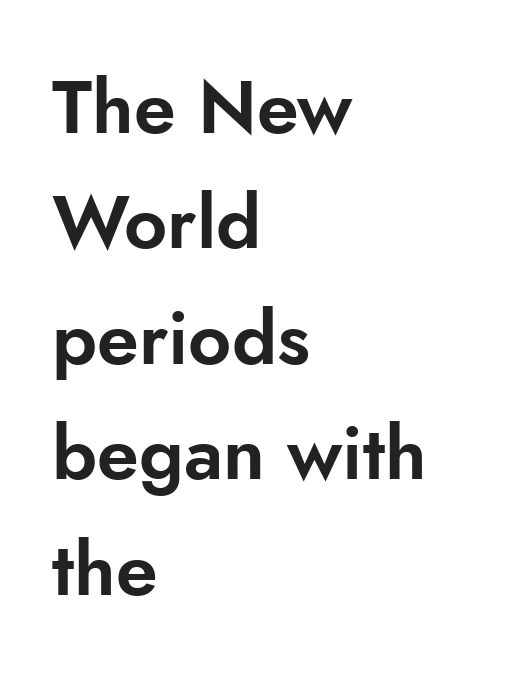
{"serif": "no", "italic": "no", "width": "normal", "stroke_contrast": "low", "x_height": "small", "monospaced": "no", "underline": "no", "align": "left", "line_spacing": "normal", "line_spacing_ratio": 1.54, "letter_spacing": "normal", "letter_spacing_em": 0.0, "glyph_px": 75}
